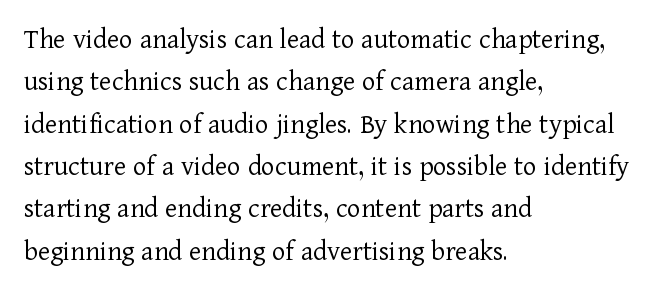
The image shows 29 px light serif type, upright; set left-aligned, normal line spacing (1.46x), normal letter spacing, not underlined; low stroke contrast and a medium x-height.
